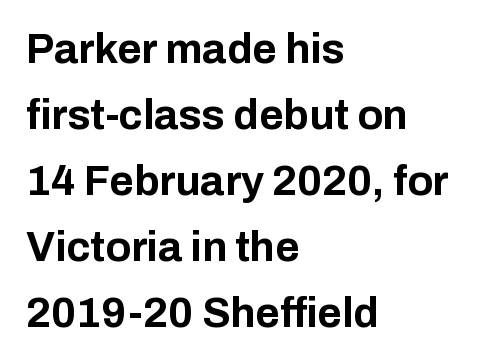
{"serif": "no", "italic": "no", "bold": "yes", "weight": "bold", "width": "normal", "stroke_contrast": "low", "x_height": "medium", "monospaced": "no", "underline": "no", "align": "left", "line_spacing": "normal", "line_spacing_ratio": 1.57, "letter_spacing": "normal", "letter_spacing_em": 0.0, "glyph_px": 42}
